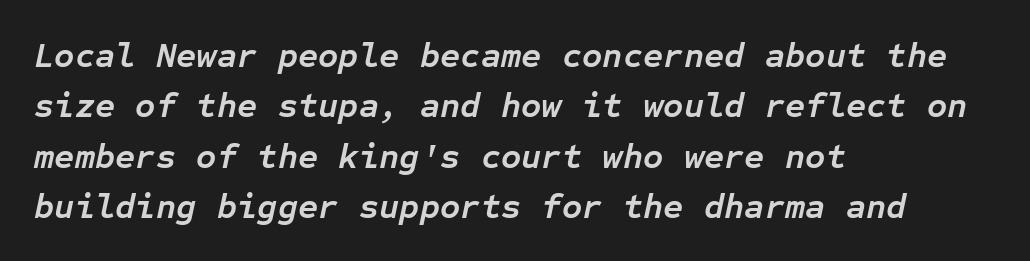
{"italic": "yes", "lean": "right", "slant_degrees": 12, "bold": "yes", "weight": "semibold", "width": "normal", "stroke_contrast": "low", "x_height": "medium", "monospaced": "yes", "underline": "no", "align": "left", "line_spacing": "normal", "line_spacing_ratio": 1.44, "letter_spacing": "normal", "letter_spacing_em": 0.0, "glyph_px": 35}
